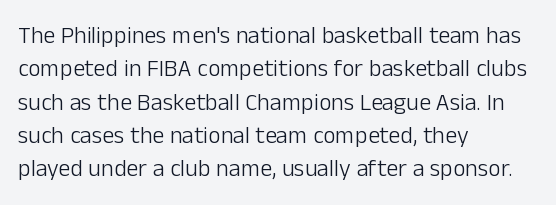
Q: Is the text bold? A: No.
Q: Is the text italic (slanted)? A: No, it is upright.
Q: Is the text underlined? A: No.
Q: How is the paragraph aligned? A: Left-aligned.
Q: Is the spacing between letters normal or unusually wide? A: Normal.
Q: Is the spacing between lines tight, normal or loose? A: Normal.
